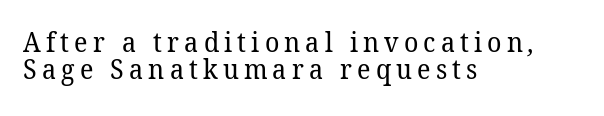
{"bold": "no", "underline": "no", "align": "left", "line_spacing": "tight", "line_spacing_ratio": 0.99, "glyph_px": 27}
